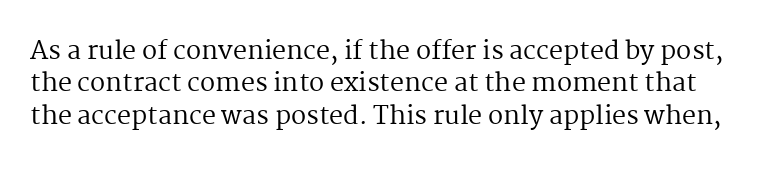
{"italic": "no", "bold": "no", "underline": "no", "line_spacing": "normal", "line_spacing_ratio": 1.3, "letter_spacing": "normal", "letter_spacing_em": 0.0, "glyph_px": 25}
